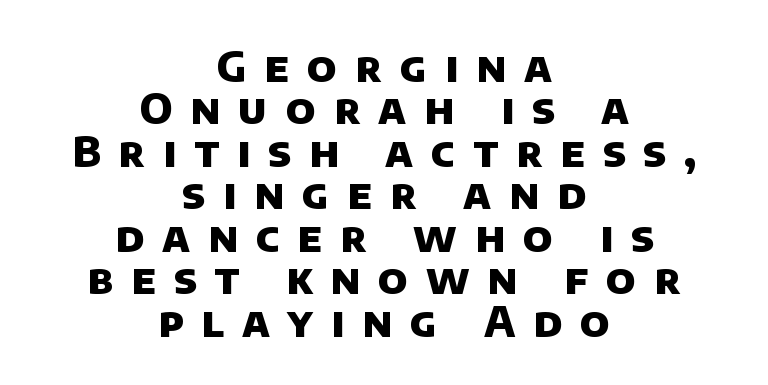
The image shows 42 px heavy sans-serif type; set centered, tight line spacing (1.01x), unusually wide letter spacing (+0.43 em), not underlined; low stroke contrast and a large x-height.
